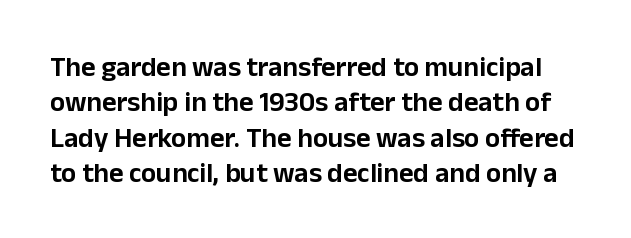
The image shows 28 px sans-serif type, upright; set normal line spacing (1.26x), normal letter spacing, not underlined; low stroke contrast and a medium x-height.
